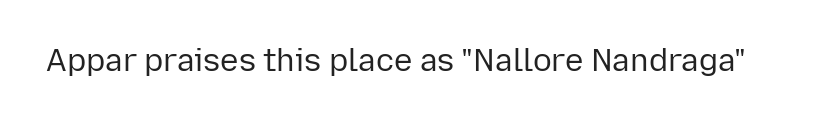
The image shows 31 px regular-weight sans-serif type, upright; set normal letter spacing, not underlined; low stroke contrast and a medium x-height.
